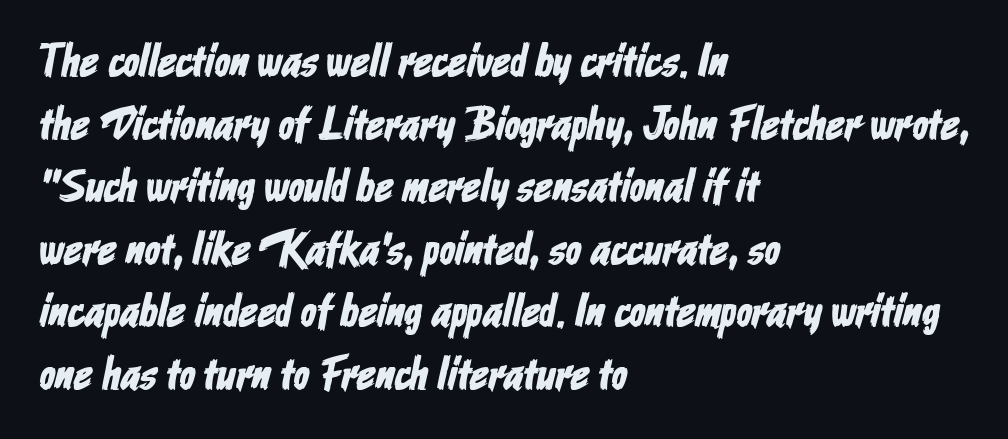
{"serif": "no", "width": "condensed", "stroke_contrast": "low", "x_height": "medium", "monospaced": "no", "underline": "no", "align": "left", "line_spacing": "normal", "line_spacing_ratio": 1.36, "letter_spacing": "normal", "letter_spacing_em": 0.0, "glyph_px": 46}
